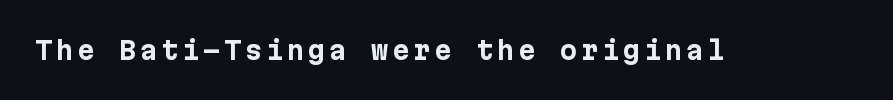
The image shows 25 px bold type, upright; set not underlined.
